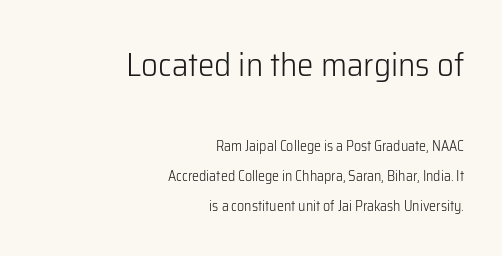
Q: Is the text bold? A: No.
Q: Is the text italic (slanted)? A: No, it is upright.
Q: Is the typeface a serif or a sans-serif typeface? A: Sans-serif.
Q: Is the text underlined? A: No.
Q: How is the paragraph aligned? A: Right-aligned.
Q: Is the spacing between letters normal or unusually wide? A: Normal.
Q: Is the spacing between lines tight, normal or loose? A: Loose.
Q: Which block of text is set in a larger size, the first (top) or the second (bottom)? A: The first (top) one.
Q: Width (condensed, normal, or wide)? A: Normal.
Q: Stroke contrast? A: Low.
Q: x-height? A: Medium.
Q: Monospaced? A: No.
